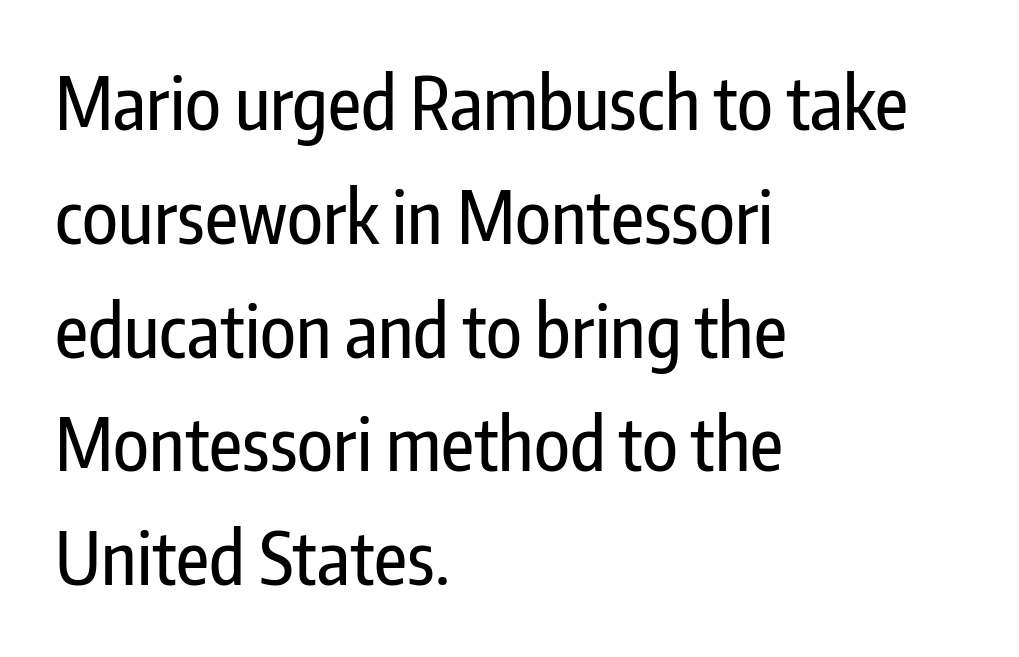
The passage shown is not underscored anywhere. The specimen reads as upright at a glance. This rendering uses left alignment, leaving the right contour irregular. Observe the ordinary spacing: letters are neighbours, not strangers. Leading matches the norm, producing a regular column. Serif or sans? Sans — the stroke terminals are bare.
